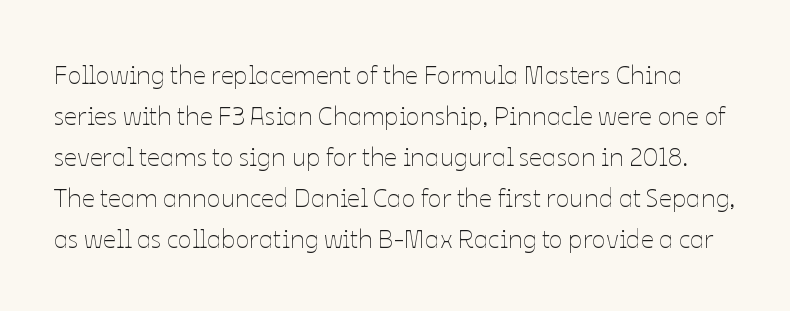
Q: Is the text bold? A: No.
Q: Is the text italic (slanted)? A: No, it is upright.
Q: Is the text underlined? A: No.
Q: Is the spacing between letters normal or unusually wide? A: Normal.
Q: Is the spacing between lines tight, normal or loose? A: Normal.
